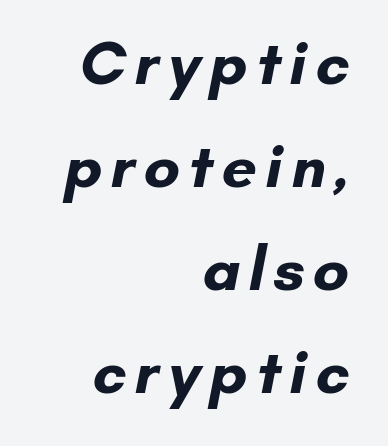
{"serif": "no", "bold": "yes", "weight": "bold", "width": "normal", "stroke_contrast": "low", "x_height": "small", "monospaced": "no", "underline": "no", "align": "right", "line_spacing": "normal", "line_spacing_ratio": 1.66, "glyph_px": 62}
